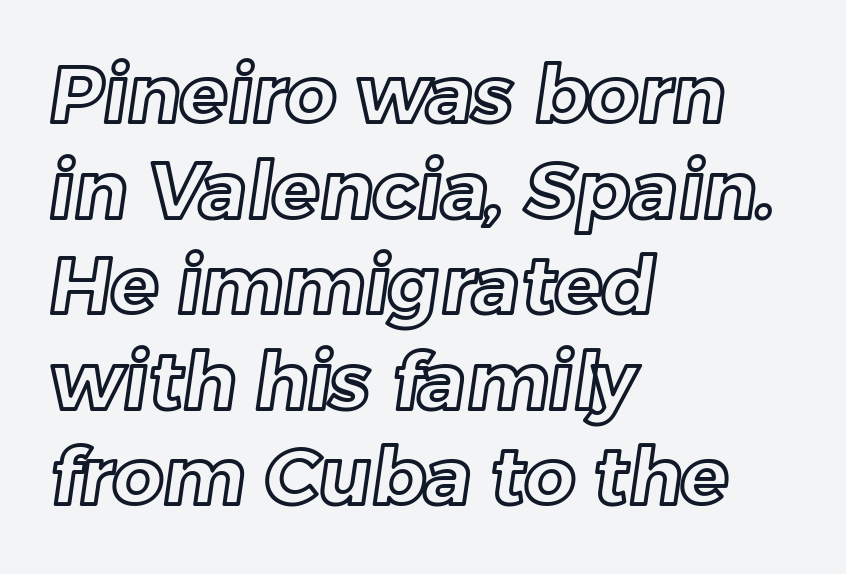
Q: Is the text underlined? A: No.
Q: How is the paragraph aligned? A: Left-aligned.
Q: Is the spacing between letters normal or unusually wide? A: Normal.
Q: Width (condensed, normal, or wide)? A: Normal.
Q: x-height? A: Medium.
Q: Monospaced? A: No.
